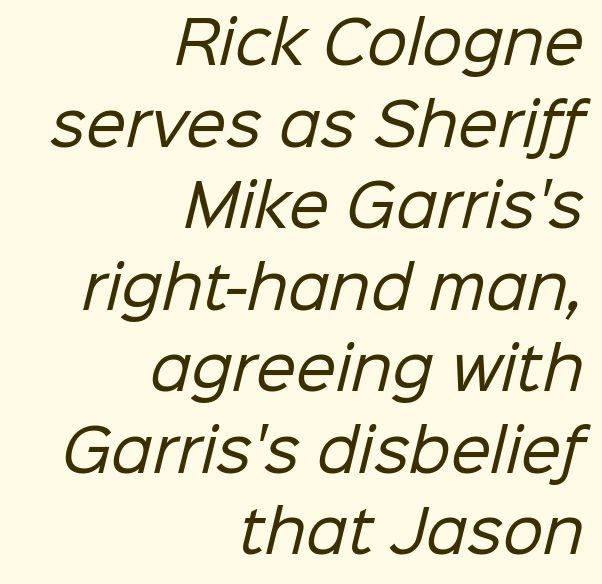
The image shows 57 px regular-weight sans-serif type; set right-aligned, normal line spacing (1.43x), normal letter spacing, not underlined; low stroke contrast and a medium x-height.
